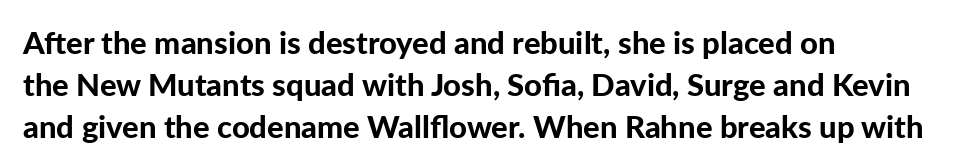
{"serif": "no", "italic": "no", "bold": "yes", "weight": "bold", "width": "normal", "stroke_contrast": "low", "x_height": "medium", "monospaced": "no", "underline": "no", "align": "left", "line_spacing": "normal", "line_spacing_ratio": 1.35, "letter_spacing": "normal", "letter_spacing_em": 0.0, "glyph_px": 31}
